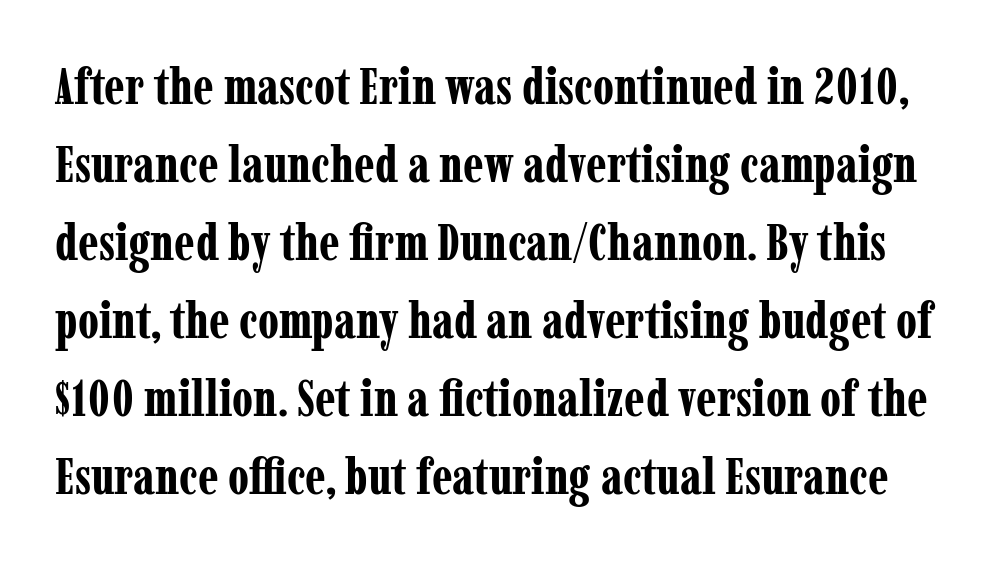
{"serif": "yes", "italic": "no", "bold": "yes", "weight": "bold", "width": "condensed", "stroke_contrast": "low", "x_height": "medium", "monospaced": "no", "underline": "no", "line_spacing": "normal", "line_spacing_ratio": 1.53, "letter_spacing": "normal", "letter_spacing_em": 0.0, "glyph_px": 51}
